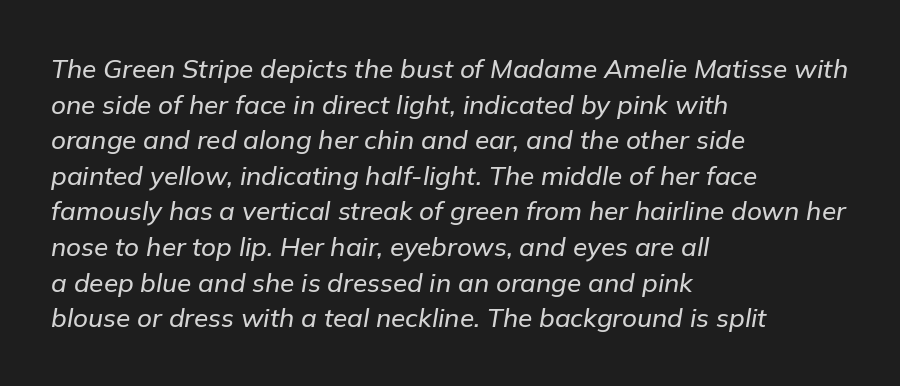
Quick note: italic. Students, note that the glyphs here touch the page at normal intervals. A typesetter would call this leading conventional body-copy spacing. Underlining? Definitely not there.
